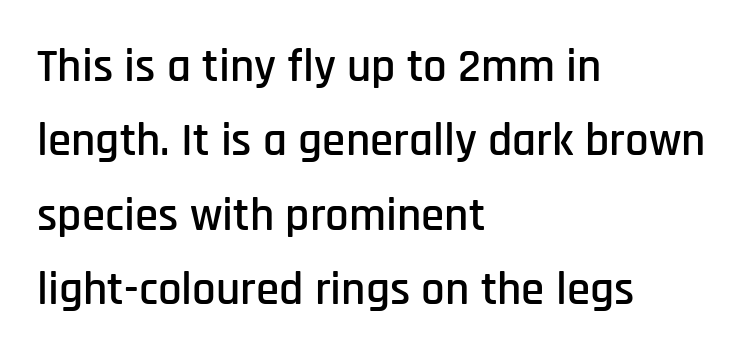
Tall strokes in this sample are plumb rather than angled. A clean baseline with only descenders dipping below it. Summary of vertical rhythm: regular, with standard interline spacing. Are there feet on the stems? There aren't — it's a sans.
